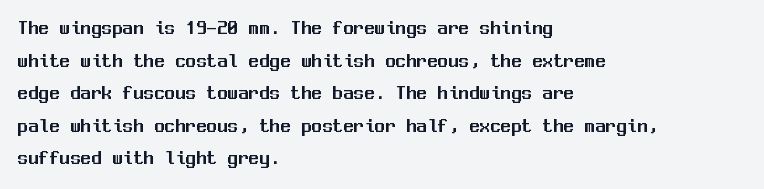
The line-height multiplier appears to be the usual default. Posture: straight, roman, zero tilt. This sample uses plain, unmodified letter spacing. No word sits above an underline.
